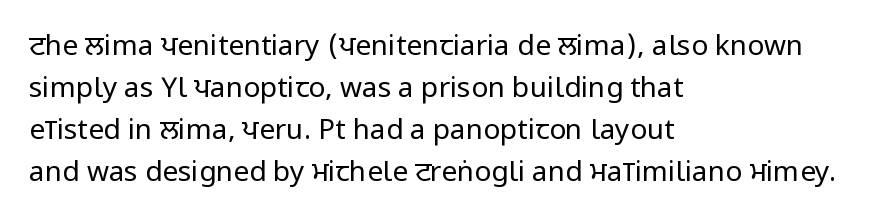
One-word summary of the alignment: left. This block has exactly the height ordinary leading produces. Descenders are the only things crossing below the line. Designer's note — italics off, roman on. Spacing verdict: proportional, widths tailored to each character.
